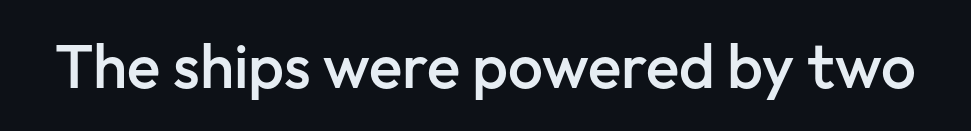
Q: Is the text bold? A: Semi-bold.
Q: Is the text italic (slanted)? A: No, it is upright.
Q: Is the typeface a serif or a sans-serif typeface? A: Sans-serif.
Q: Is the text underlined? A: No.
Q: Is the spacing between letters normal or unusually wide? A: Normal.
Q: Width (condensed, normal, or wide)? A: Normal.
Q: Stroke contrast? A: Low.
Q: x-height? A: Medium.
Q: Monospaced? A: No.
